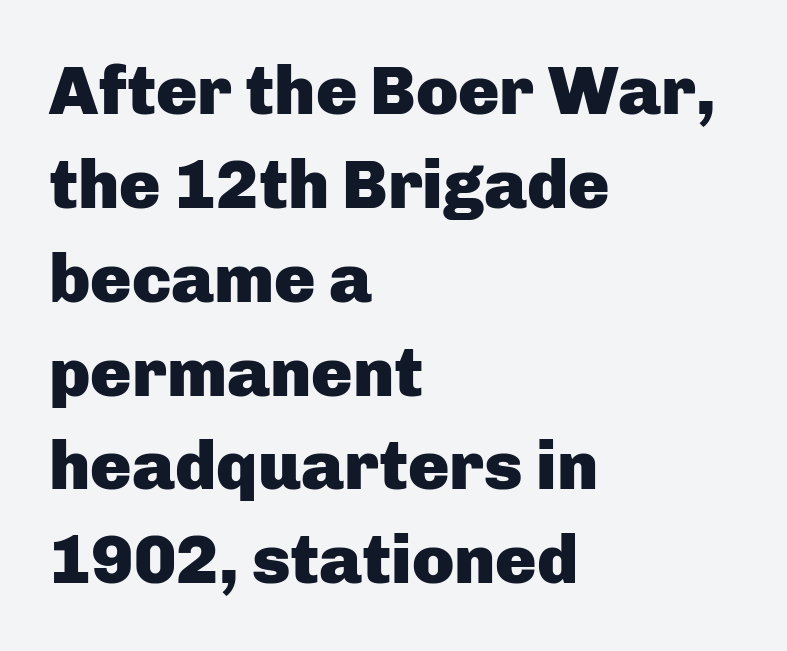
{"serif": "no", "italic": "no", "bold": "yes", "weight": "heavy", "width": "normal", "stroke_contrast": "low", "x_height": "medium", "monospaced": "no", "underline": "no", "align": "left", "line_spacing": "normal", "line_spacing_ratio": 1.36, "letter_spacing": "normal", "letter_spacing_em": 0.0, "glyph_px": 69}
